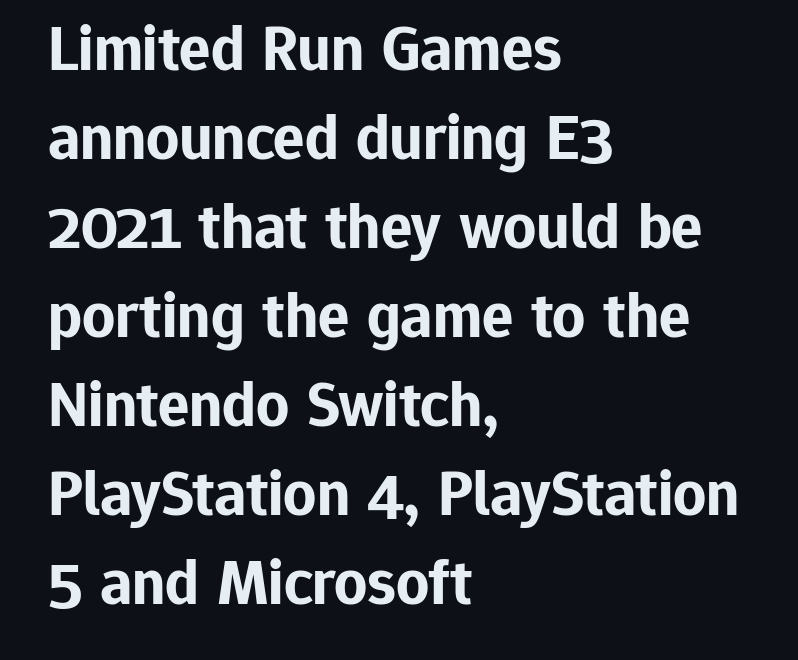
The image shows 65 px bold sans-serif type, upright; set left-aligned, normal line spacing (1.37x), normal letter spacing, not underlined; low stroke contrast and a medium x-height.
